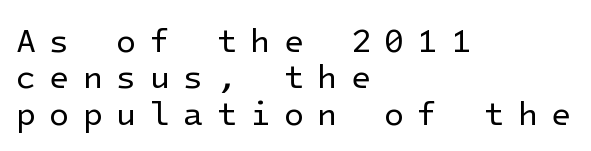
Q: Is the text bold? A: No.
Q: Is the text italic (slanted)? A: No, it is upright.
Q: Is the typeface a serif or a sans-serif typeface? A: Sans-serif.
Q: Is the text underlined? A: No.
Q: How is the paragraph aligned? A: Left-aligned.
Q: Is the spacing between letters normal or unusually wide? A: Unusually wide.
Q: Is the spacing between lines tight, normal or loose? A: Tight.
Q: Width (condensed, normal, or wide)? A: Normal.
Q: Stroke contrast? A: Low.
Q: x-height? A: Medium.
